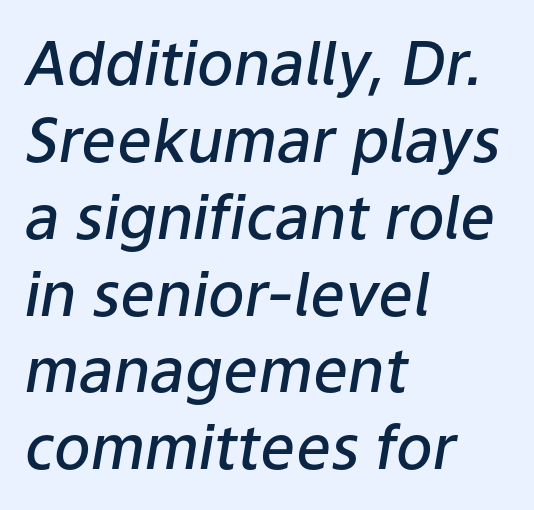
{"italic": "yes", "lean": "right", "slant_degrees": 9, "bold": "semi", "weight": "semibold", "width": "normal", "stroke_contrast": "low", "x_height": "medium", "monospaced": "no", "underline": "no", "align": "left", "line_spacing": "normal", "line_spacing_ratio": 1.26, "letter_spacing": "normal", "letter_spacing_em": 0.0, "glyph_px": 61}
